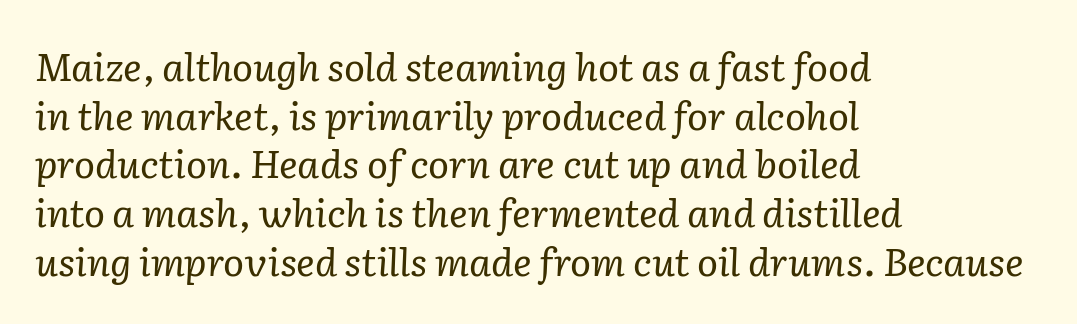
The image shows 39 px regular-weight serif type, italic (leaning right); set left-aligned, normal line spacing (1.25x), normal letter spacing, not underlined; low stroke contrast and a medium x-height.
